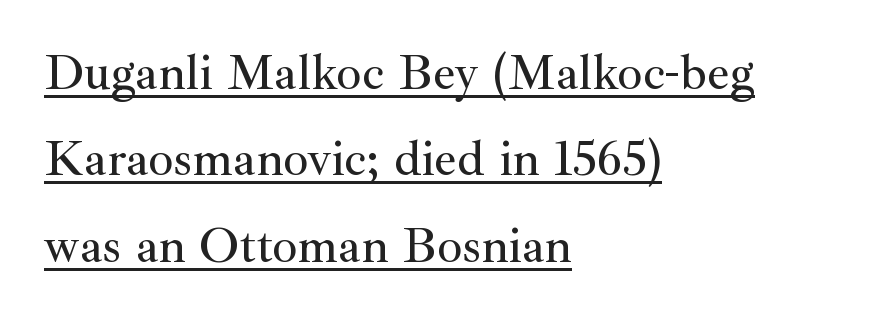
Q: Is the text italic (slanted)? A: No, it is upright.
Q: Is the typeface a serif or a sans-serif typeface? A: Serif.
Q: Is the text underlined? A: Yes.
Q: How is the paragraph aligned? A: Left-aligned.
Q: Is the spacing between letters normal or unusually wide? A: Normal.
Q: Width (condensed, normal, or wide)? A: Normal.
Q: Stroke contrast? A: Medium.
Q: x-height? A: Small.
Q: Monospaced? A: No.
